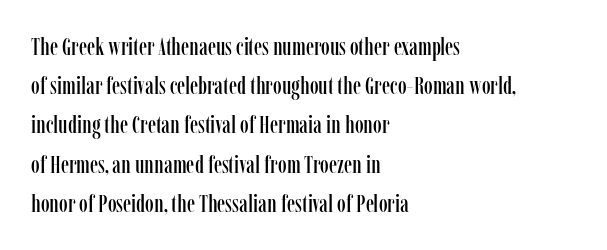
The image shows 25 px text type, upright; set left-aligned, normal line spacing (1.57x), normal letter spacing, not underlined.
